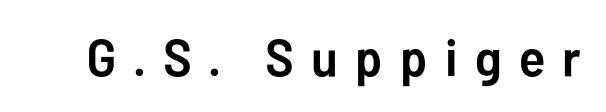
Q: Is the text bold? A: Yes.
Q: Is the text italic (slanted)? A: No, it is upright.
Q: Is the typeface a serif or a sans-serif typeface? A: Sans-serif.
Q: Is the text underlined? A: No.
Q: Is the spacing between letters normal or unusually wide? A: Unusually wide.
Q: Width (condensed, normal, or wide)? A: Normal.
Q: Stroke contrast? A: Low.
Q: x-height? A: Medium.
Q: Monospaced? A: No.
